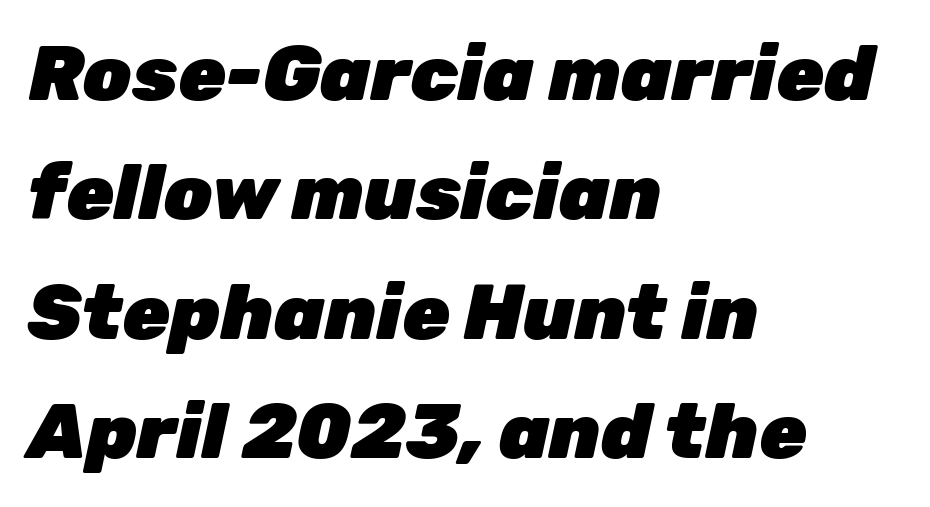
{"italic": "yes", "lean": "right", "slant_degrees": 12, "bold": "yes", "weight": "heavy", "width": "normal", "stroke_contrast": "low", "x_height": "medium", "monospaced": "no", "underline": "no", "align": "left", "line_spacing": "normal", "line_spacing_ratio": 1.55, "letter_spacing": "normal", "letter_spacing_em": 0.0, "glyph_px": 77}
